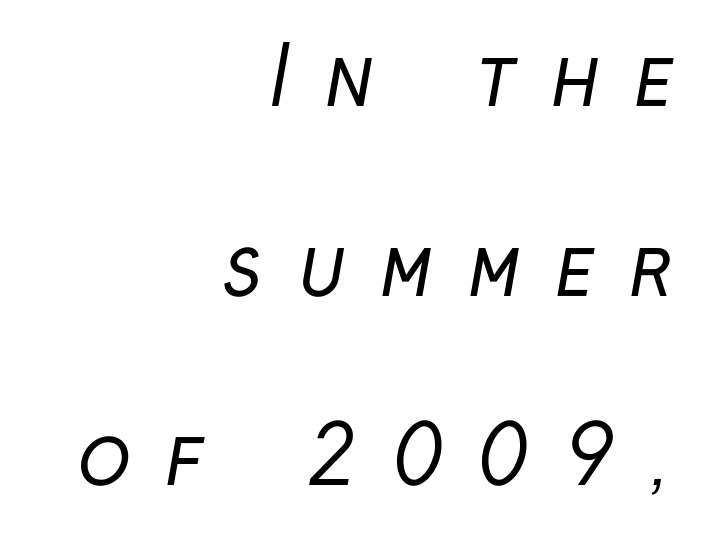
Q: Is the text bold? A: No.
Q: Is the typeface a serif or a sans-serif typeface? A: Sans-serif.
Q: Is the text underlined? A: No.
Q: How is the paragraph aligned? A: Right-aligned.
Q: Is the spacing between letters normal or unusually wide? A: Unusually wide.
Q: Is the spacing between lines tight, normal or loose? A: Loose.
Q: Width (condensed, normal, or wide)? A: Condensed.
Q: Stroke contrast? A: Low.
Q: x-height? A: Medium.
Q: Monospaced? A: No.
